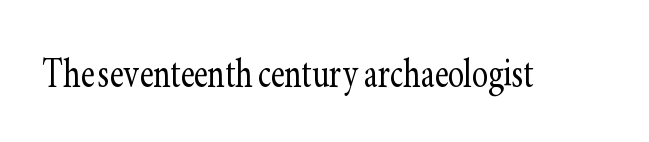
{"serif": "yes", "italic": "no", "bold": "no", "weight": "light", "width": "condensed", "stroke_contrast": "low", "x_height": "small", "monospaced": "no", "underline": "no", "letter_spacing": "normal", "letter_spacing_em": 0.0, "glyph_px": 48}
